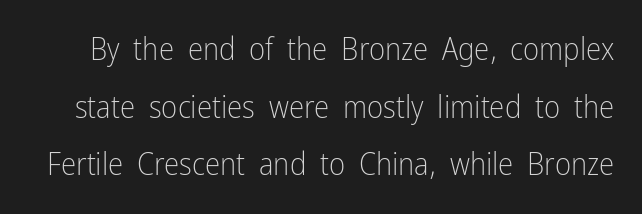
{"serif": "no", "italic": "no", "bold": "no", "weight": "light", "width": "condensed", "stroke_contrast": "low", "x_height": "medium", "monospaced": "no", "underline": "no", "line_spacing_ratio": 1.86, "letter_spacing": "normal", "letter_spacing_em": 0.0, "glyph_px": 31}
